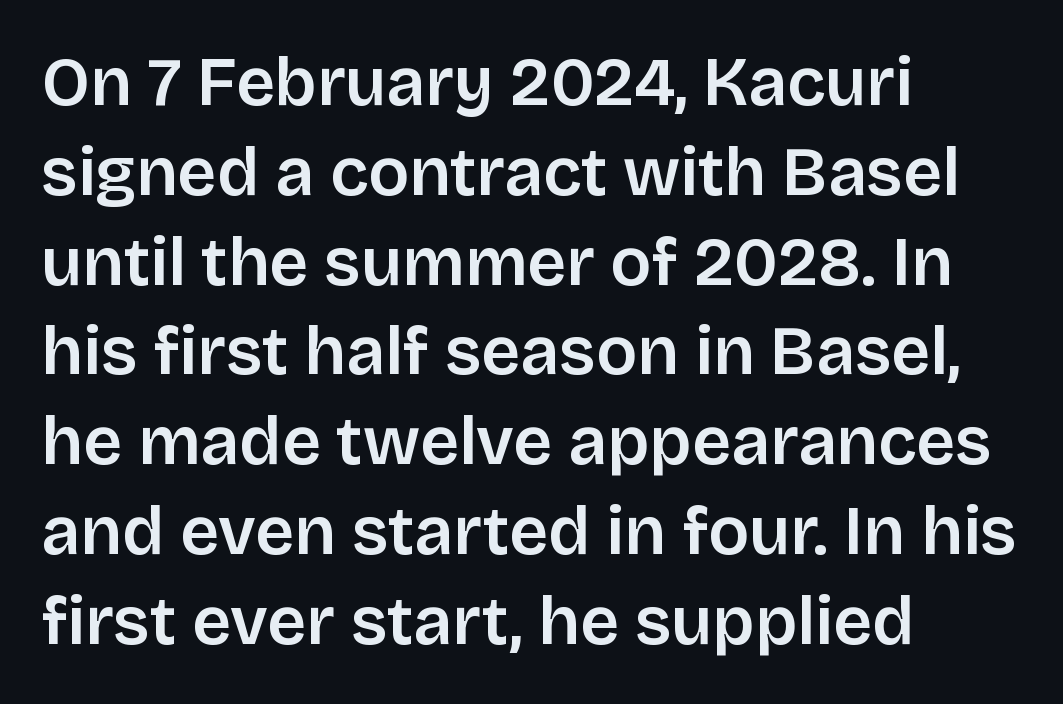
{"serif": "no", "italic": "no", "width": "normal", "stroke_contrast": "low", "x_height": "large", "monospaced": "no", "underline": "no", "align": "left", "line_spacing": "normal", "line_spacing_ratio": 1.32, "letter_spacing": "normal", "letter_spacing_em": 0.0, "glyph_px": 68}
